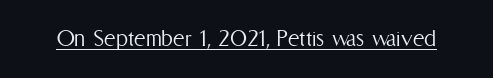
Q: Is the text bold? A: No.
Q: Is the text italic (slanted)? A: No, it is upright.
Q: Is the text underlined? A: Yes.
Q: Is the spacing between letters normal or unusually wide? A: Normal.
